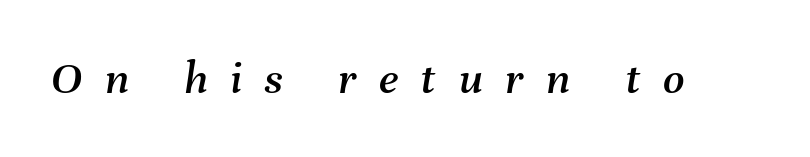
The image shows 47 px text type, italic (leaning right); set unusually wide letter spacing (+0.48 em), not underlined; medium stroke contrast and a medium x-height.
